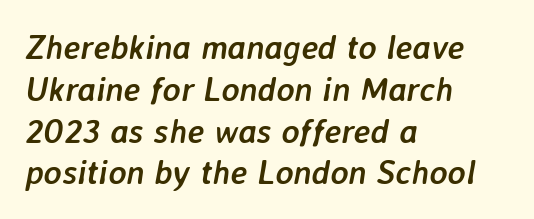
Any mark beneath the type? The region is blank. A full-strength bold gives these letters their thick strokes. Slant detected: the letters are inclined. The paragraph has a hard left edge and a soft right edge.
